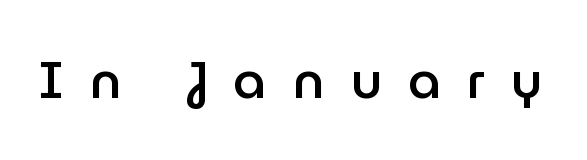
Q: Is the text bold? A: Semi-bold.
Q: Is the text italic (slanted)? A: No, it is upright.
Q: Is the typeface a serif or a sans-serif typeface? A: Sans-serif.
Q: Is the text underlined? A: No.
Q: Is the spacing between letters normal or unusually wide? A: Unusually wide.
Q: Width (condensed, normal, or wide)? A: Normal.
Q: Stroke contrast? A: Low.
Q: x-height? A: Medium.
Q: Monospaced? A: No.
